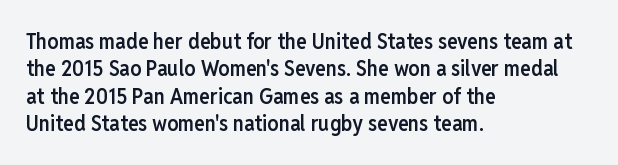
The image shows 22 px text type, upright; set left-aligned, normal line spacing (1.25x), normal letter spacing, not underlined.
